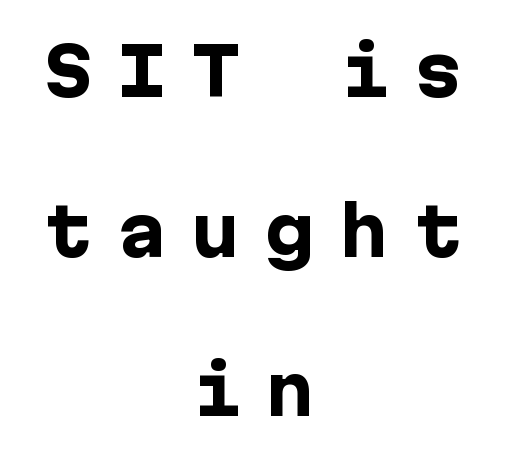
The typesetter chose a symmetrical, centered arrangement here. Posture: straight, roman, zero tilt. Regarding serifs, this sample does without them. Notice how thick the strokes are: this is what a full bold looks like. The rendering uses a large line-height, opening up the rows.
